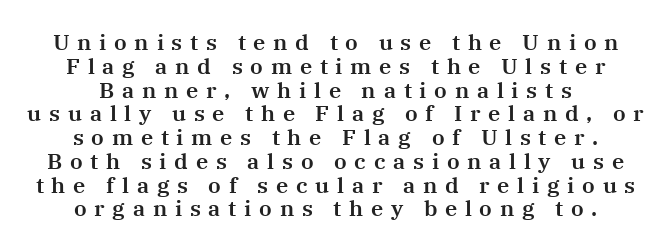
The image shows 22 px text type, upright; set centered, tight line spacing (1.08x), unusually wide letter spacing (+0.35 em), not underlined.
